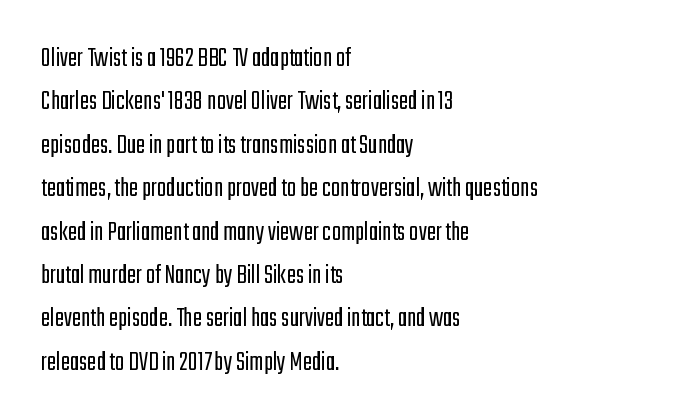
Q: Is the text bold? A: No.
Q: Is the text italic (slanted)? A: No, it is upright.
Q: Is the typeface a serif or a sans-serif typeface? A: Sans-serif.
Q: Is the text underlined? A: No.
Q: How is the paragraph aligned? A: Left-aligned.
Q: Is the spacing between letters normal or unusually wide? A: Normal.
Q: Is the spacing between lines tight, normal or loose? A: Normal.
Q: Width (condensed, normal, or wide)? A: Condensed.
Q: Stroke contrast? A: Low.
Q: x-height? A: Medium.
Q: Monospaced? A: No.
